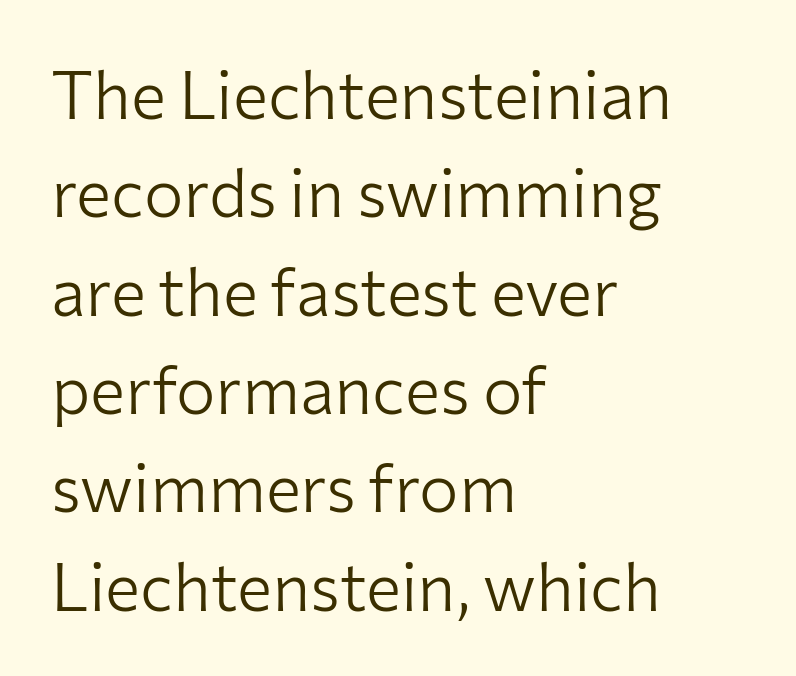
Q: Is the text bold? A: No.
Q: Is the text italic (slanted)? A: No, it is upright.
Q: Is the typeface a serif or a sans-serif typeface? A: Sans-serif.
Q: Is the text underlined? A: No.
Q: How is the paragraph aligned? A: Left-aligned.
Q: Is the spacing between letters normal or unusually wide? A: Normal.
Q: Is the spacing between lines tight, normal or loose? A: Normal.
Q: Width (condensed, normal, or wide)? A: Normal.
Q: Stroke contrast? A: Low.
Q: x-height? A: Medium.
Q: Monospaced? A: No.
